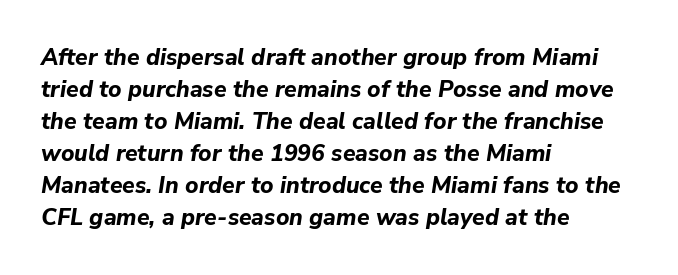
The image shows 23 px bold type, italic (leaning right); set left-aligned, normal line spacing (1.39x), normal letter spacing, not underlined.
